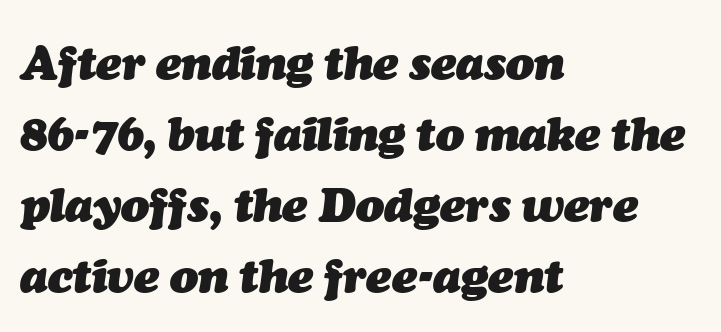
{"italic": "yes", "lean": "right", "slant_degrees": 7, "bold": "yes", "weight": "heavy", "width": "normal", "stroke_contrast": "medium", "x_height": "medium", "monospaced": "no", "underline": "no", "align": "left", "line_spacing": "normal", "line_spacing_ratio": 1.51, "letter_spacing": "normal", "letter_spacing_em": 0.0, "glyph_px": 47}
